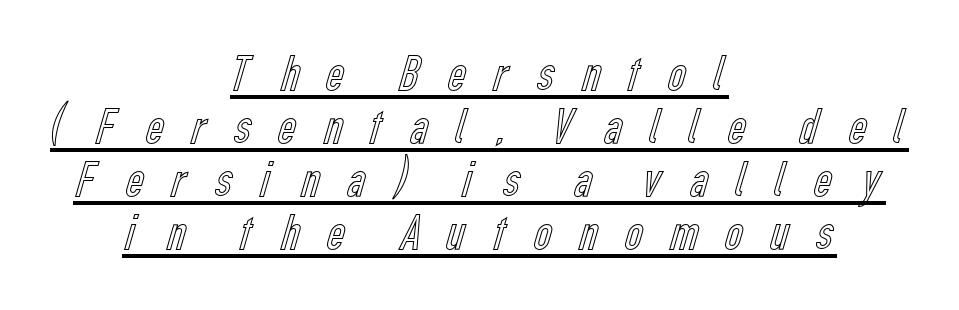
Interline gaps are noticeably narrow in this sample. The gaps between neighbouring characters are conspicuously large. Note the varied advance widths — an 'i' is clearly narrower than an 'm'. Alignment: centered. Caption: lettering with a line underneath.
